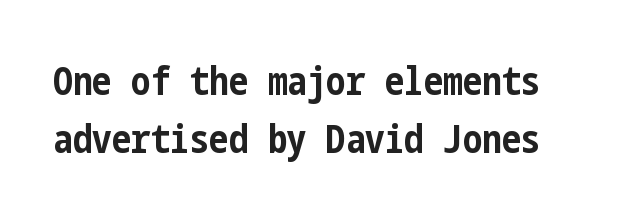
Only glyphs here, with clear space below each row. Ascenders rise straight up at ninety degrees. The line texture is even and compact thanks to regular tracking. Note: no serifs on the glyphs. The passage shown is emphatically bold. This sample keeps an unexceptional amount of space between lines.
